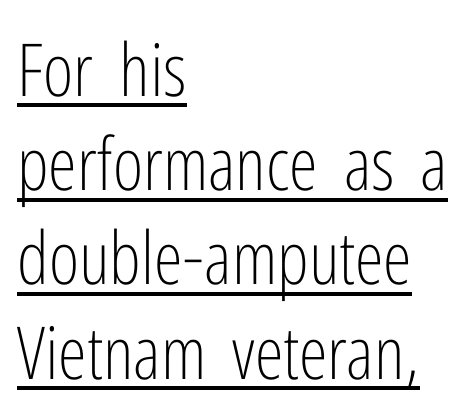
Left-aligned paragraph, ragged on the right. The strokes are not fattened; the text isn't bold. Regarding leading, the lines here are spaced in the standard way. Proportional: the letters do not fall into vertical columns. No italicization has been applied; the sample stays upright. Honestly, the letter spacing is just normal — you wouldn't notice it.
